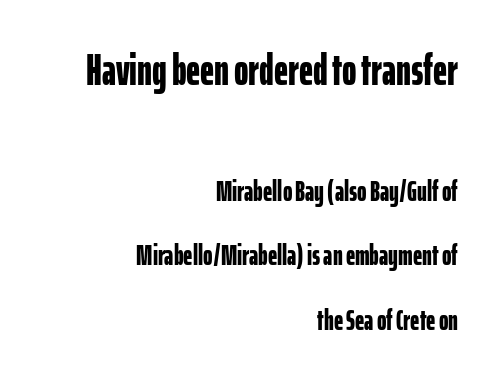
{"serif": "no", "italic": "no", "bold": "yes", "weight": "bold", "width": "condensed", "stroke_contrast": "low", "x_height": "medium", "monospaced": "no", "underline": "no", "align": "right", "line_spacing": "loose", "line_spacing_ratio": 2.22, "letter_spacing": "normal", "letter_spacing_em": 0.0, "larger_block": "first", "size_ratio": 1.52, "glyph_px": 44}
